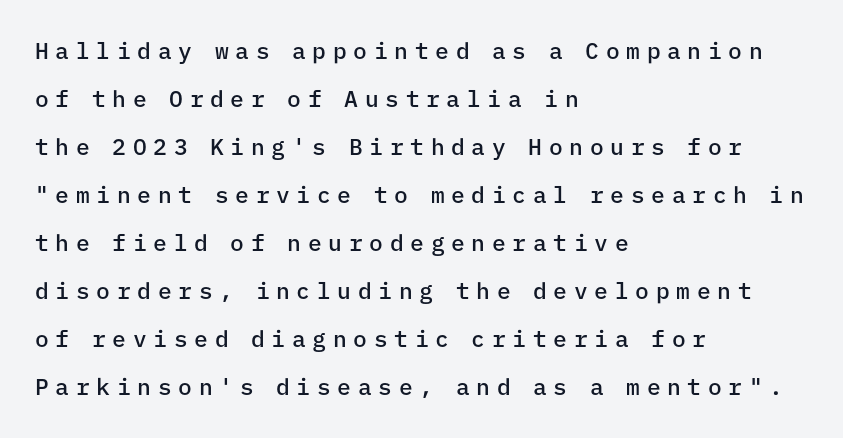
Q: Is the text bold? A: Semi-bold.
Q: Is the text italic (slanted)? A: No, it is upright.
Q: Is the text underlined? A: No.
Q: How is the paragraph aligned? A: Left-aligned.
Q: Is the spacing between letters normal or unusually wide? A: Unusually wide.
Q: Is the spacing between lines tight, normal or loose? A: Loose.
